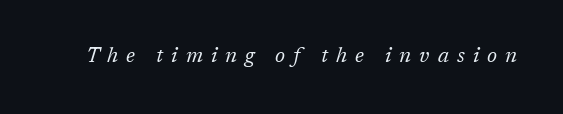
{"italic": "yes", "lean": "right", "slant_degrees": 17, "bold": "no", "underline": "no", "letter_spacing": "wide", "letter_spacing_em": 0.38, "glyph_px": 21}
